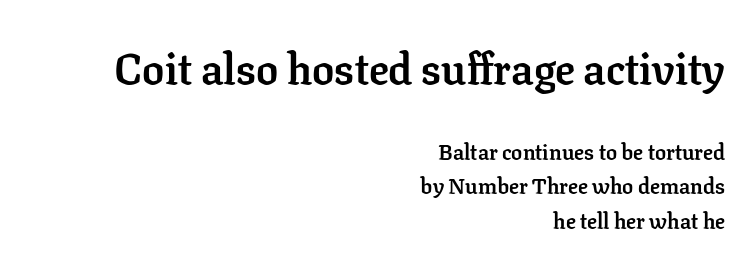
The image shows 44 px semibold serif type, upright; set right-aligned, normal line spacing (1.55x), normal letter spacing, not underlined; the first (top) block is 2.0x larger; low stroke contrast and a medium x-height.
